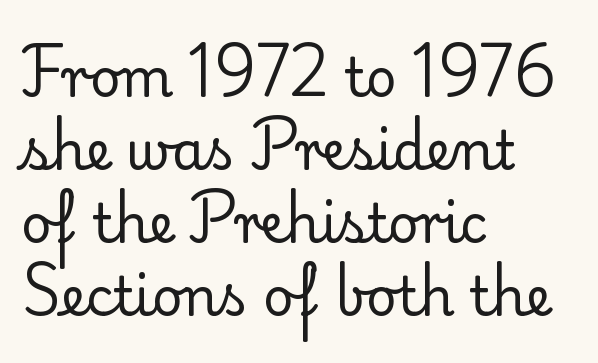
The image shows 53 px regular-weight serif type, upright; set left-aligned, normal line spacing (1.38x), normal letter spacing, not underlined; low stroke contrast and a small x-height.
